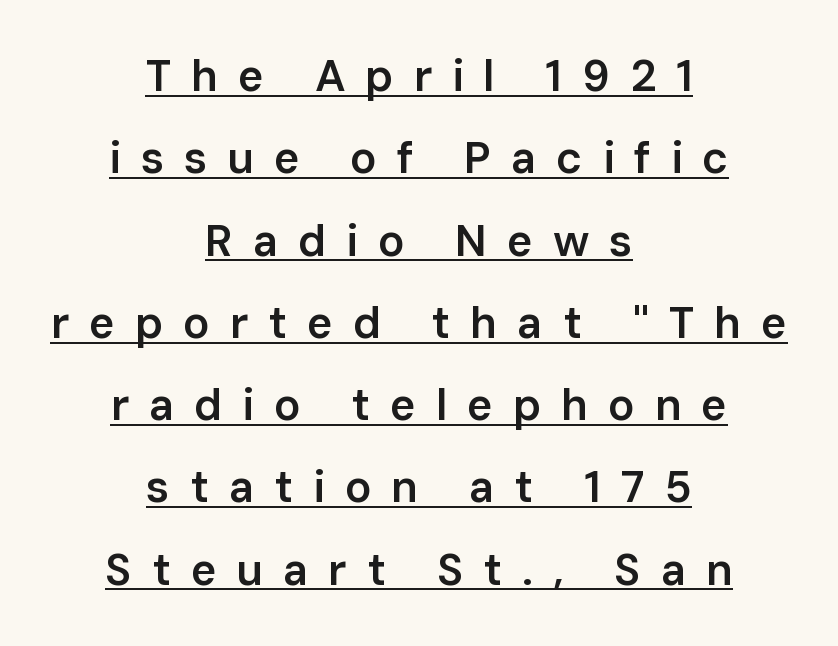
These lines are centered, leaving both edges ragged. Every stem runs plumb, perpendicular to the baseline. The type family on display is of the sans-serif kind. A bit beefed up — I'd call it semibold rather than bold. This sample carries an underscore along the baseline area. The rendering uses natural spacing where letterforms have individual widths.
